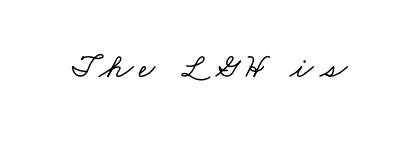
{"serif": "yes", "width": "wide", "stroke_contrast": "low", "x_height": "small", "monospaced": "no", "underline": "no", "glyph_px": 35}
